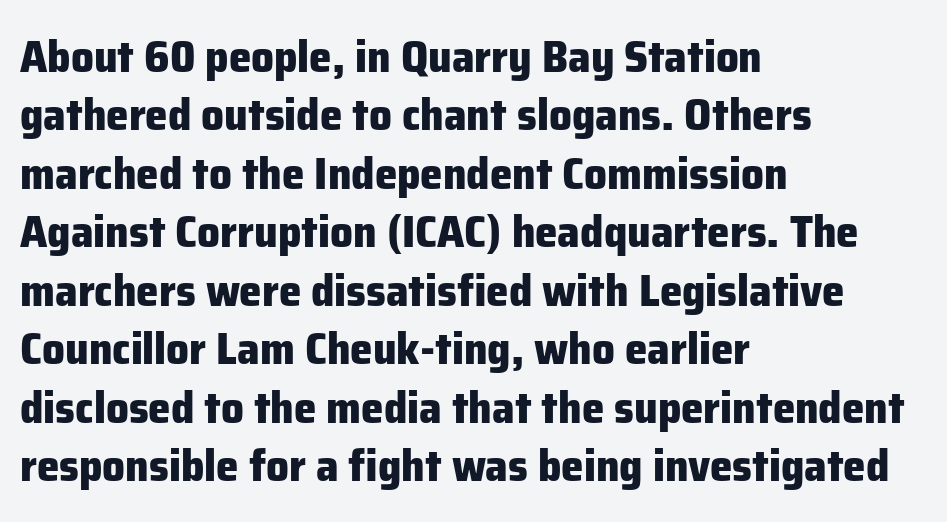
Every row of glyphs begins at an identical x-position on the left. The passage shown is not underscored anywhere. Varying glyph widths throughout — classic text-font behaviour. The type sits square on the baseline with zero lean.
